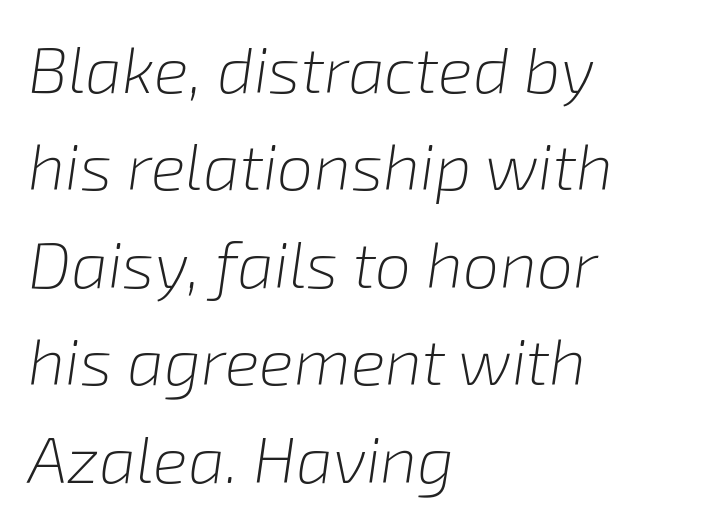
The image shows 65 px light type, italic (leaning right); set left-aligned, normal line spacing (1.5x), normal letter spacing, not underlined; low stroke contrast and a medium x-height.
